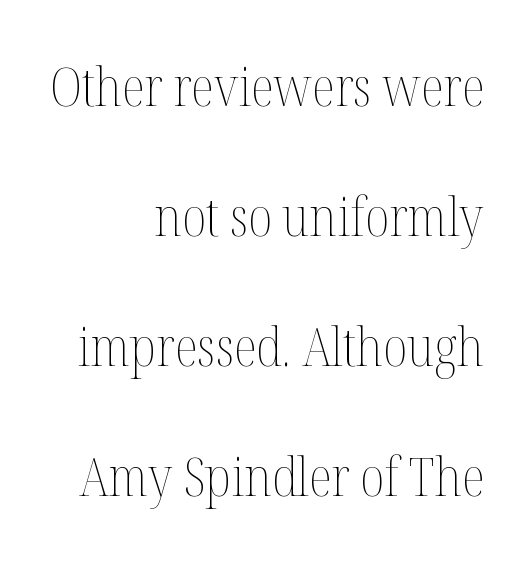
The image shows 54 px thin, condensed type, upright; set right-aligned, loose line spacing (2.41x), normal letter spacing, not underlined; medium stroke contrast and a medium x-height.
